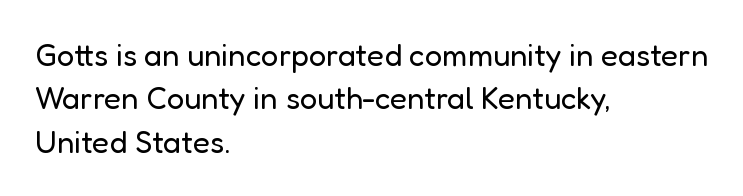
Honestly, the letter spacing is just normal — you wouldn't notice it. Font category for this specimen: sans-serif. A typesetter would call this proportional, since set widths differ per character. Plain, unruled lines of type. A normal amount of white space separates one row of letters from the next. Where is the straight margin? On the left.
